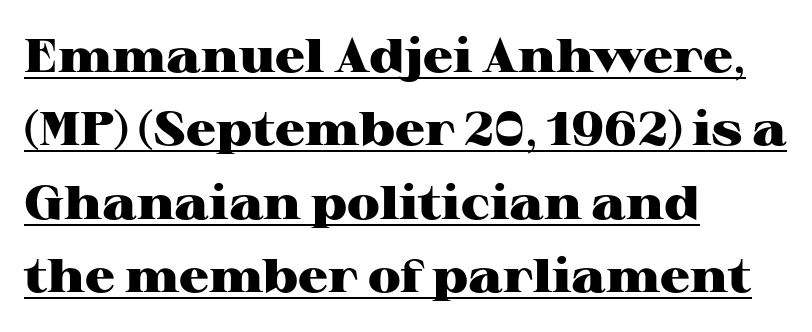
The image shows 47 px heavy, wide serif type, upright; set left-aligned, normal line spacing (1.56x), normal letter spacing, underlined; high stroke contrast and a medium x-height.
